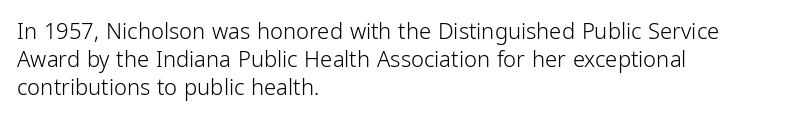
The image shows 22 px text type, upright; set left-aligned, normal line spacing (1.27x), normal letter spacing, not underlined.
